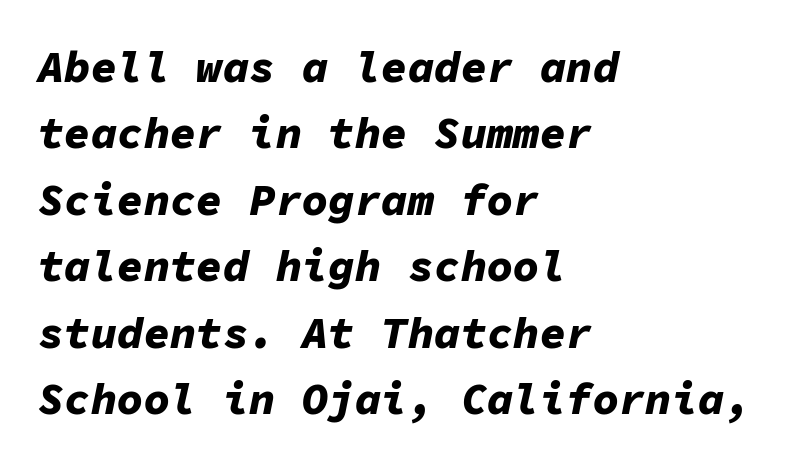
The face used here has a pronounced slope to its letters. You could count columns in this text — the font is strictly monospaced. The lines are quadded left. Summary of vertical rhythm: regular, with standard interline spacing.
